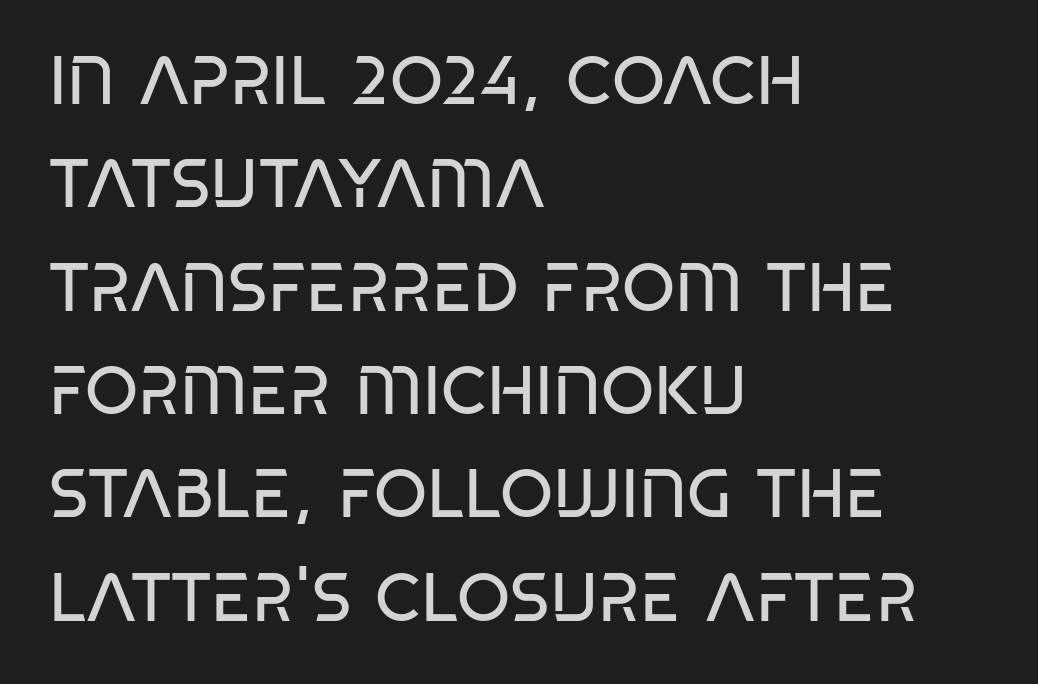
{"serif": "no", "italic": "no", "bold": "no", "weight": "regular", "width": "condensed", "stroke_contrast": "low", "x_height": "large", "monospaced": "no", "underline": "no", "align": "left", "line_spacing": "normal", "line_spacing_ratio": 1.52, "letter_spacing": "normal", "letter_spacing_em": 0.0, "glyph_px": 68}
